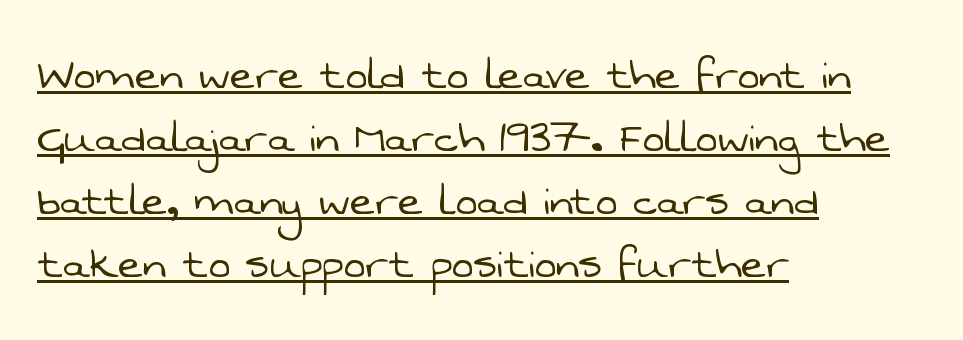
{"serif": "no", "bold": "no", "weight": "light", "width": "normal", "stroke_contrast": "low", "x_height": "medium", "monospaced": "no", "underline": "yes", "align": "left", "line_spacing_ratio": 1.21, "letter_spacing": "normal", "letter_spacing_em": 0.0, "glyph_px": 52}
